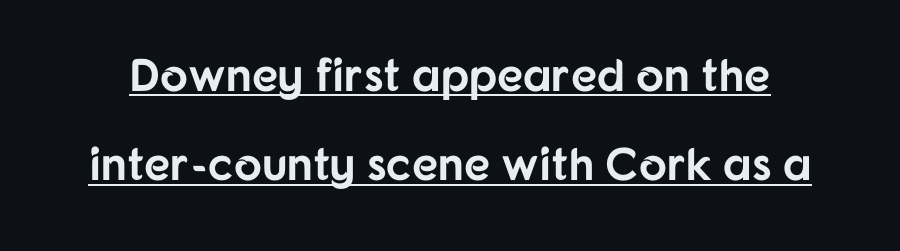
Q: Is the text bold? A: Yes.
Q: Is the text italic (slanted)? A: No, it is upright.
Q: Is the typeface a serif or a sans-serif typeface? A: Sans-serif.
Q: Is the text underlined? A: Yes.
Q: Is the spacing between letters normal or unusually wide? A: Normal.
Q: Is the spacing between lines tight, normal or loose? A: Loose.
Q: Width (condensed, normal, or wide)? A: Normal.
Q: Stroke contrast? A: Low.
Q: x-height? A: Medium.
Q: Monospaced? A: No.
